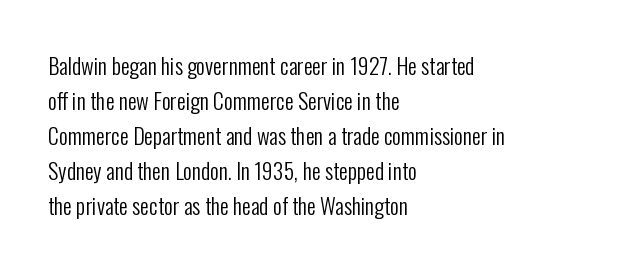
The image shows 22 px text type, upright; set left-aligned, normal line spacing (1.59x), normal letter spacing, not underlined.
